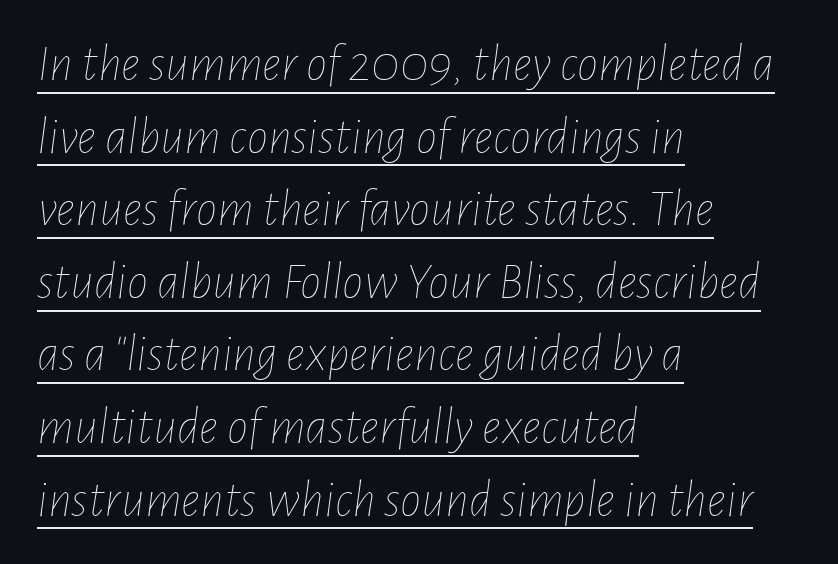
Typeset ragged right — the left edge is the straight one. In designer terms, the underline attribute is active on this setting. Proportional: the letters do not fall into vertical columns. The letters look calm and open, with moderate or lighter stems. Honestly, the row spacing looks completely unremarkable. These lines were composed using italics.
